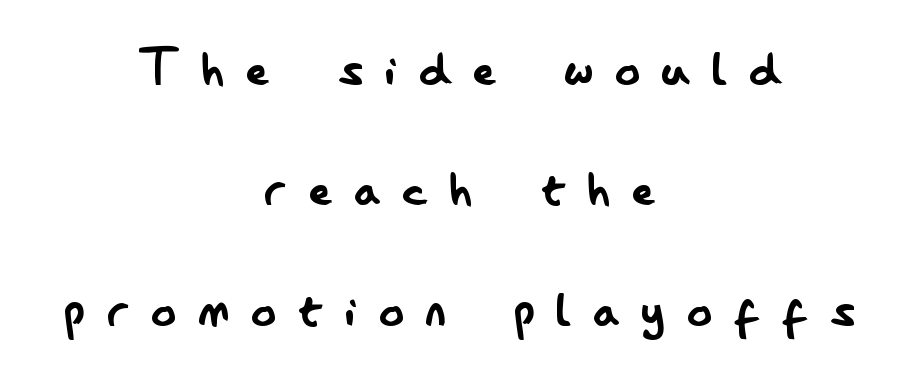
The image shows 62 px regular-weight, condensed sans-serif type, upright; set centered, loose line spacing (1.94x), unusually wide letter spacing (+0.36 em), not underlined; low stroke contrast and a small x-height.
